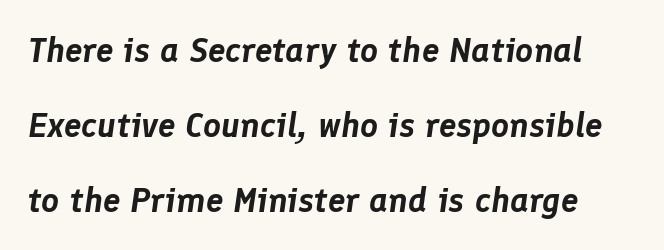
Students, observe: this is what heavily led, spacious text looks like. The whole block is typeset with a tilt. The face used here is proportionally spaced, like ordinary book or web type. Compared with typical body copy, the letter spacing here is the same. Descenders hang freely into open space.
